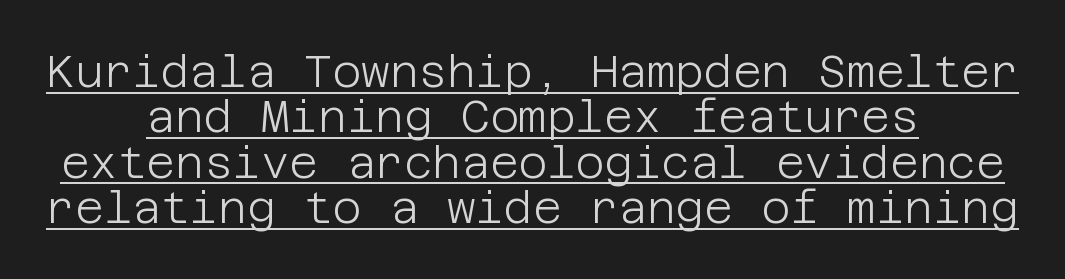
Q: Is the text bold? A: No.
Q: Is the text italic (slanted)? A: No, it is upright.
Q: Is the typeface a serif or a sans-serif typeface? A: Sans-serif.
Q: Is the text underlined? A: Yes.
Q: How is the paragraph aligned? A: Centered.
Q: Is the spacing between letters normal or unusually wide? A: Normal.
Q: Is the spacing between lines tight, normal or loose? A: Tight.
Q: Width (condensed, normal, or wide)? A: Normal.
Q: Stroke contrast? A: Low.
Q: x-height? A: Large.
